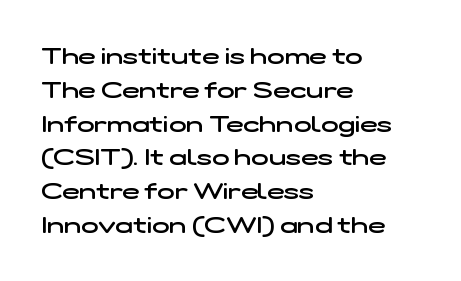
Set as a demibold, roughly 600 on the weight scale. The face used here is rendered with its standard letterfit. Horizontal bands of white between lines are of average thickness. Short and long lines alike share a common starting point at left.
